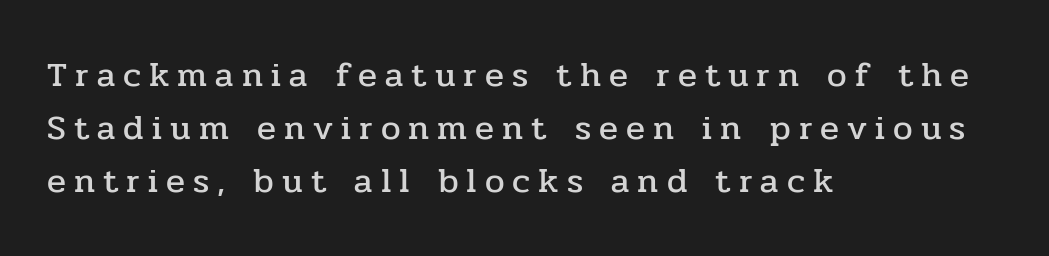
The leading is moderate, giving the passage an even texture. Letterform terminals end in serifs throughout the passage. Note the varied advance widths — an 'i' is clearly narrower than an 'm'. Posture: upright roman. Look at the tracking — it's clearly loosened, letters drifting apart. Underline: absent.
